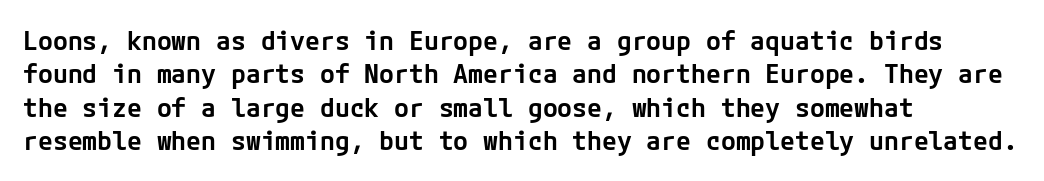
The image shows 27 px text type, upright; set left-aligned, line spacing 1.24x, normal letter spacing, not underlined.
